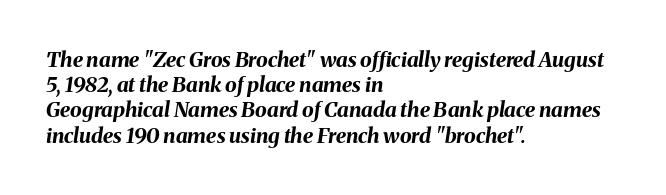
Q: Is the text bold? A: Yes.
Q: Is the text italic (slanted)? A: Yes, it leans right by about 8 degrees.
Q: Is the text underlined? A: No.
Q: How is the paragraph aligned? A: Left-aligned.
Q: Is the spacing between letters normal or unusually wide? A: Normal.
